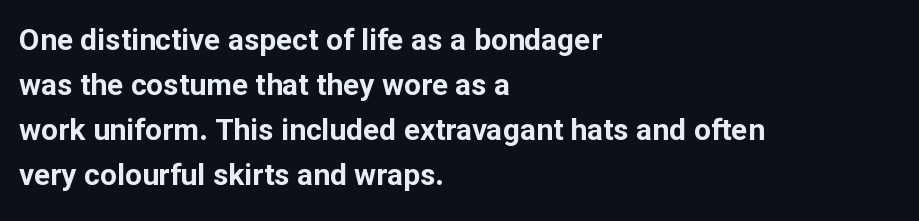
The image shows 30 px bold sans-serif type, upright; set left-aligned, normal line spacing (1.5x), normal letter spacing, not underlined; low stroke contrast and a medium x-height.
